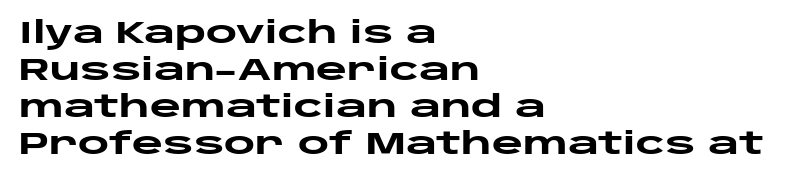
{"serif": "no", "italic": "no", "bold": "yes", "weight": "heavy", "width": "wide", "stroke_contrast": "low", "x_height": "large", "monospaced": "no", "underline": "no", "align": "left", "line_spacing_ratio": 1.23, "letter_spacing": "normal", "letter_spacing_em": 0.0, "glyph_px": 30}
